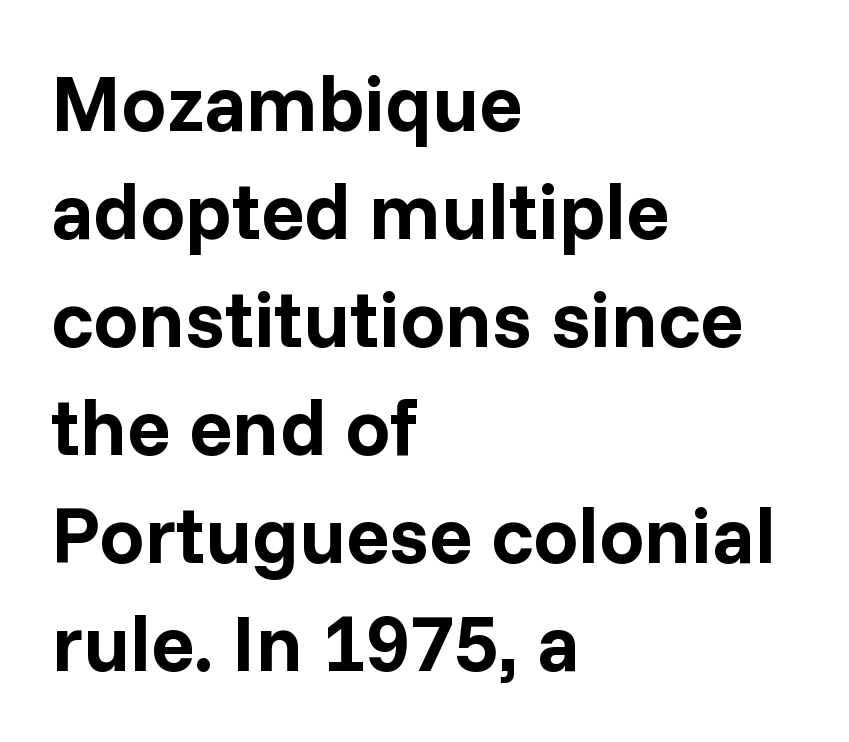
Q: Is the text bold? A: Yes.
Q: Is the text italic (slanted)? A: No, it is upright.
Q: Is the typeface a serif or a sans-serif typeface? A: Sans-serif.
Q: Is the text underlined? A: No.
Q: How is the paragraph aligned? A: Left-aligned.
Q: Is the spacing between letters normal or unusually wide? A: Normal.
Q: Is the spacing between lines tight, normal or loose? A: Normal.
Q: Width (condensed, normal, or wide)? A: Normal.
Q: Stroke contrast? A: Low.
Q: x-height? A: Medium.
Q: Monospaced? A: No.
